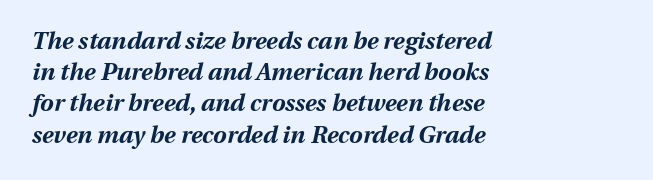
How are the letters spaced? Ordinarily, with no added tracking. Thick stems and heavy bowls — unmistakably bold. Clear beneath every line of the passage. If you drew a ruler down the left edge, every line would touch it. Slant detected: the letters are inclined. The passage shown stacks its lines at a standard gap.
